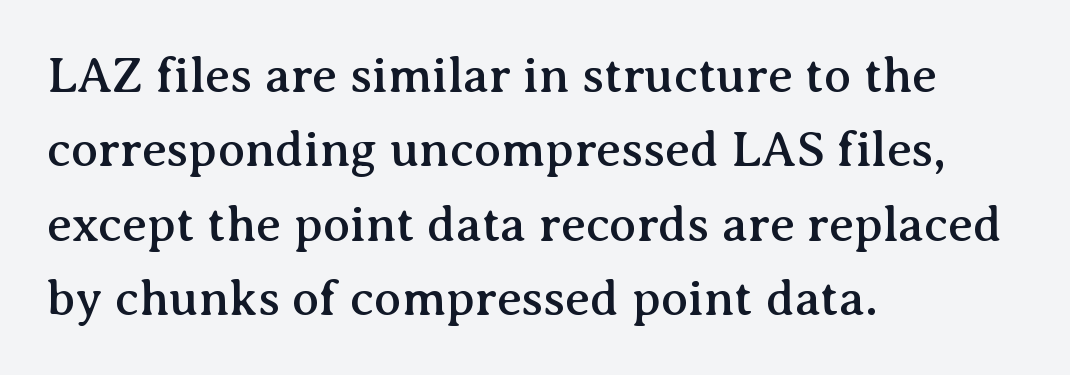
If you drew a line through each stem, it would be perfectly vertical. This sample has the flowing, uneven cadence of proportional lettering. Is this a sans? No — the strokes have serifs. The letters sit at their default tracking, neither squeezed nor spread. Successive baselines arrive at the customary interval. The lines are quadded left.
